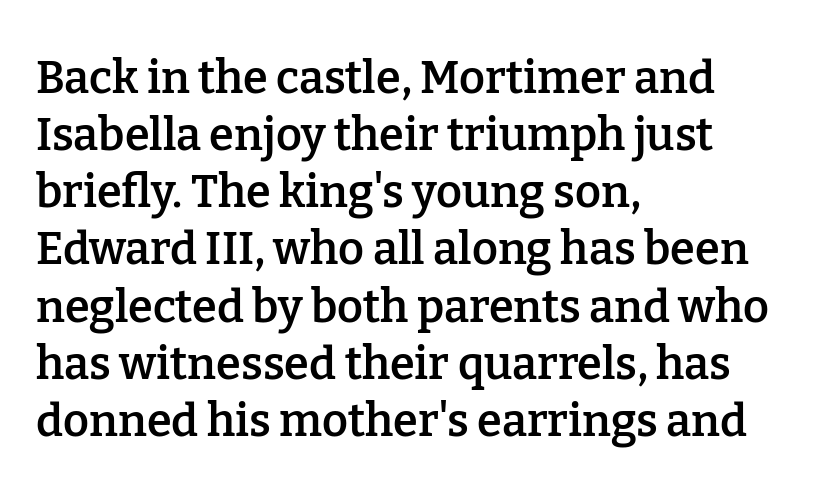
{"serif": "yes", "italic": "no", "bold": "semi", "weight": "semibold", "width": "normal", "stroke_contrast": "low", "x_height": "medium", "monospaced": "no", "underline": "no", "align": "left", "line_spacing": "normal", "line_spacing_ratio": 1.27, "letter_spacing": "normal", "letter_spacing_em": 0.0, "glyph_px": 45}
